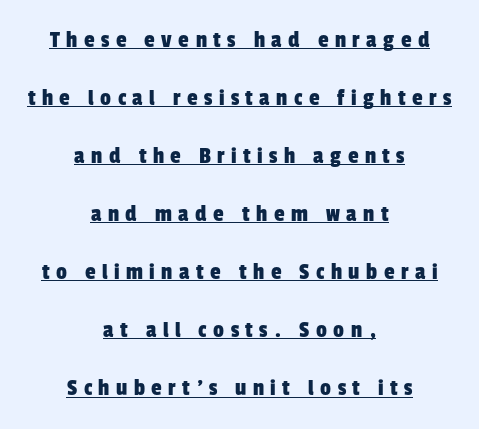
Q: Is the text underlined? A: Yes.
Q: How is the paragraph aligned? A: Centered.
Q: Is the spacing between letters normal or unusually wide? A: Unusually wide.
Q: Is the spacing between lines tight, normal or loose? A: Loose.
